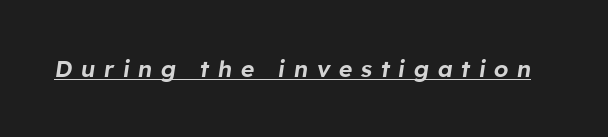
The image shows 23 px text type, italic (leaning right); set unusually wide letter spacing (+0.37 em), underlined.
